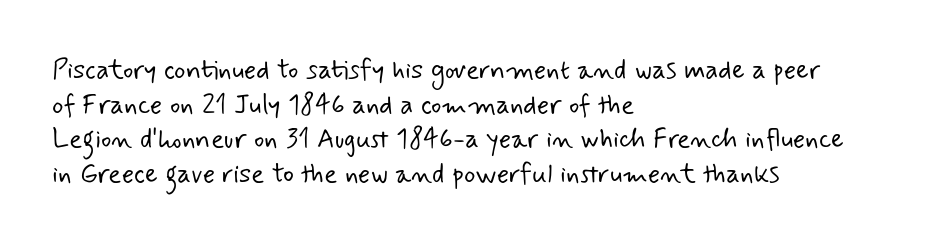
The image shows 27 px text type; set left-aligned, normal line spacing (1.28x), normal letter spacing, not underlined.
